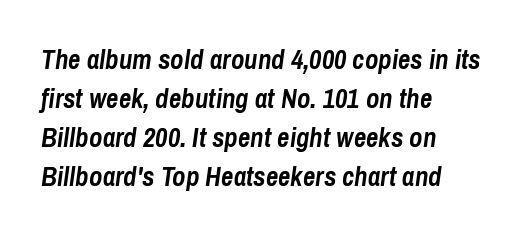
The image shows 27 px bold type, italic (leaning right); set left-aligned, normal line spacing (1.44x), normal letter spacing, not underlined.
